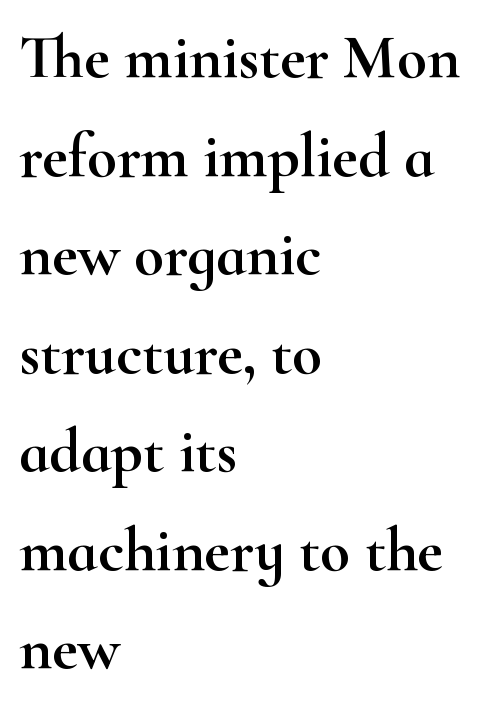
{"serif": "yes", "italic": "no", "width": "wide", "stroke_contrast": "high", "x_height": "small", "monospaced": "no", "underline": "no", "align": "left", "line_spacing": "normal", "line_spacing_ratio": 1.59, "letter_spacing": "normal", "letter_spacing_em": 0.0, "glyph_px": 62}
